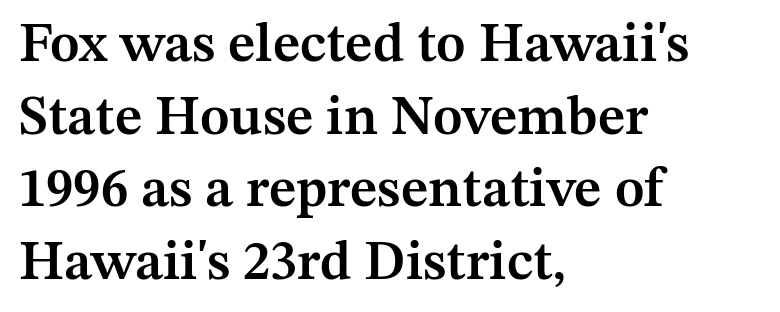
{"serif": "yes", "italic": "no", "bold": "semi", "weight": "semibold", "width": "normal", "stroke_contrast": "medium", "x_height": "medium", "monospaced": "no", "underline": "no", "align": "left", "line_spacing": "normal", "line_spacing_ratio": 1.32, "letter_spacing": "normal", "letter_spacing_em": 0.0, "glyph_px": 55}
